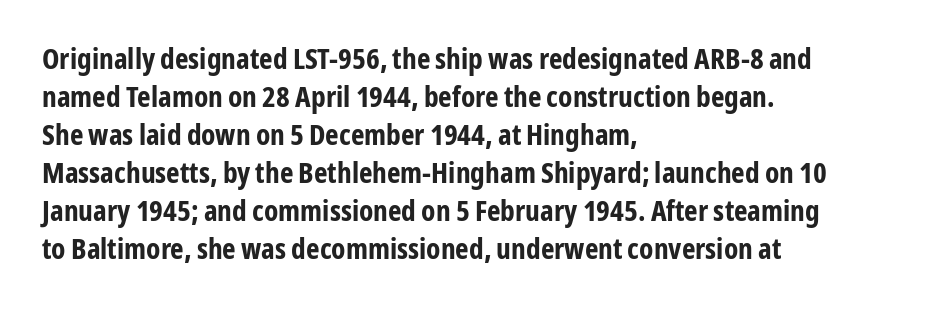
{"serif": "no", "italic": "no", "bold": "yes", "weight": "bold", "width": "condensed", "stroke_contrast": "low", "x_height": "medium", "monospaced": "no", "underline": "no", "align": "left", "line_spacing": "normal", "line_spacing_ratio": 1.31, "letter_spacing": "normal", "letter_spacing_em": 0.0, "glyph_px": 29}
